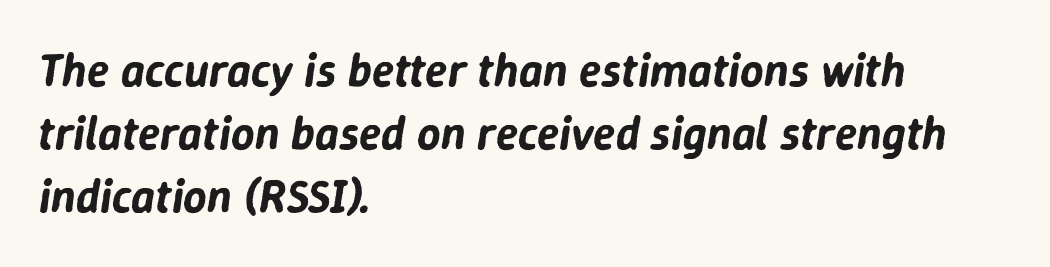
{"italic": "yes", "lean": "right", "slant_degrees": 9, "width": "normal", "stroke_contrast": "low", "x_height": "medium", "monospaced": "no", "underline": "no", "align": "left", "line_spacing": "normal", "line_spacing_ratio": 1.37, "letter_spacing": "normal", "letter_spacing_em": 0.0, "glyph_px": 46}
